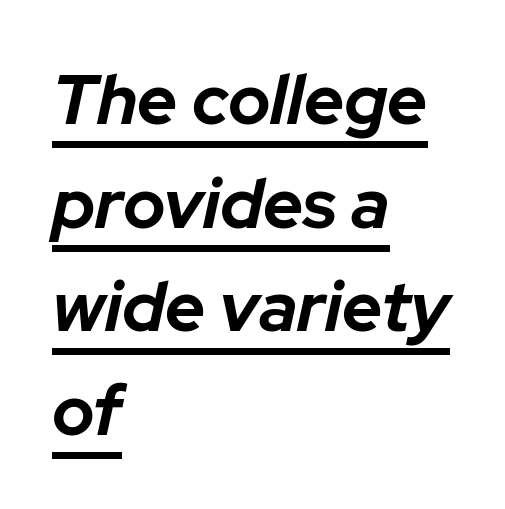
{"italic": "yes", "lean": "right", "slant_degrees": 12, "bold": "yes", "weight": "bold", "width": "normal", "stroke_contrast": "low", "x_height": "medium", "monospaced": "no", "underline": "yes", "align": "left", "line_spacing": "normal", "line_spacing_ratio": 1.48, "letter_spacing": "normal", "letter_spacing_em": 0.0, "glyph_px": 70}
